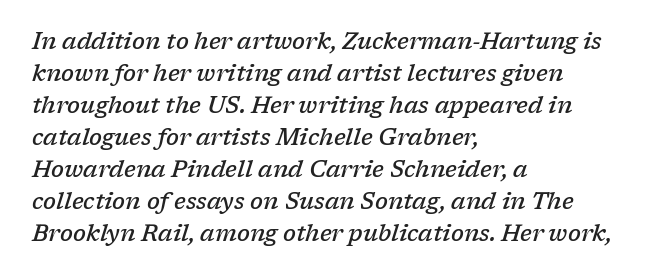
{"italic": "yes", "lean": "right", "slant_degrees": 17, "bold": "semi", "underline": "no", "align": "left", "line_spacing": "normal", "line_spacing_ratio": 1.39, "letter_spacing": "normal", "letter_spacing_em": 0.0, "glyph_px": 23}
